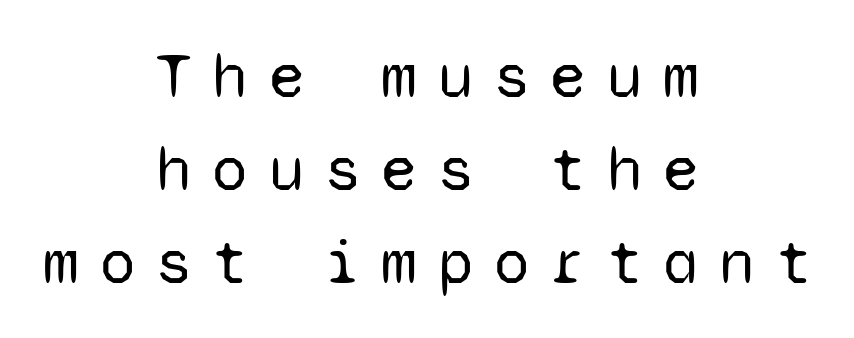
Nobody drew a line under any word here. Vertically, the passage feels balanced, rows spaced as you'd expect. This sample uses a sans-serif face. A typesetter would mark this as roman, not italic. No extra ink here — the face is not bold. Every character here occupies the same horizontal width, giving the sample a typewriter-like rhythm.
